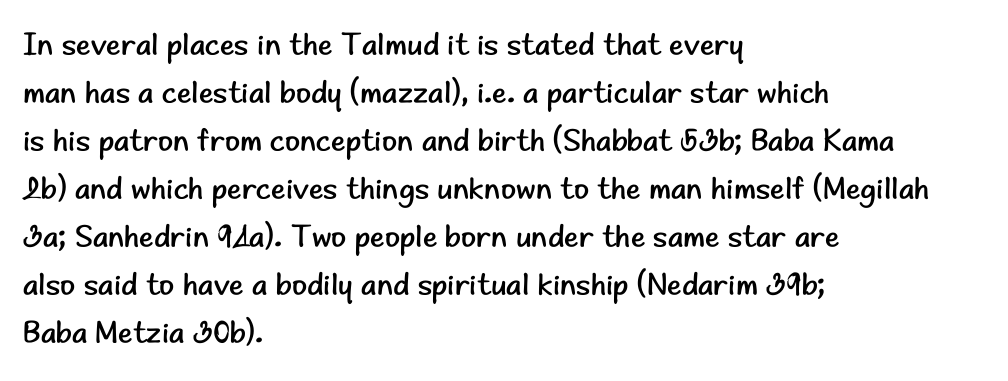
The image shows 31 px regular-weight sans-serif type, upright; set left-aligned, normal line spacing (1.55x), normal letter spacing, not underlined; low stroke contrast and a small x-height.
